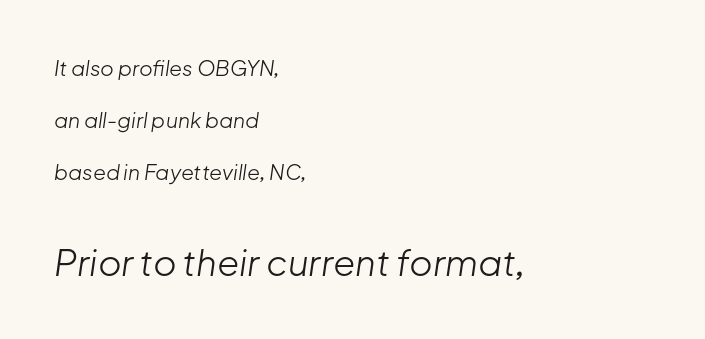
{"italic": "yes", "lean": "right", "slant_degrees": 8, "bold": "no", "weight": "light", "width": "normal", "stroke_contrast": "low", "x_height": "medium", "monospaced": "no", "underline": "no", "align": "left", "line_spacing": "loose", "line_spacing_ratio": 2.47, "letter_spacing": "normal", "letter_spacing_em": 0.0, "larger_block": "second", "size_ratio": 1.71, "glyph_px": 36}
